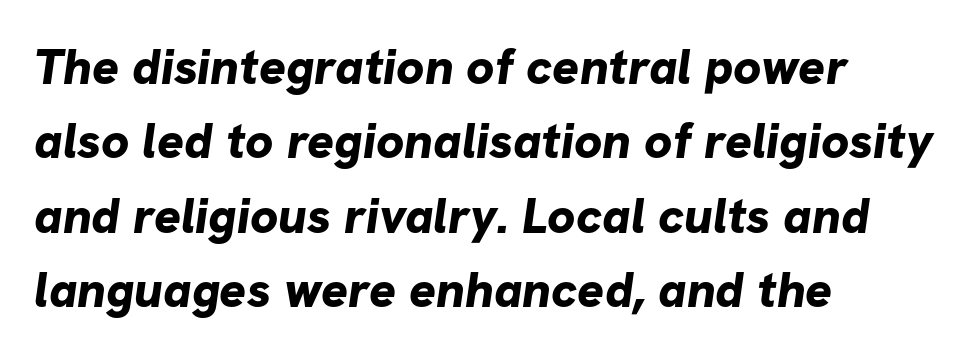
If you measured baseline to baseline, you'd find a middling distance. A dark, heavy texture on the line: the type is bold. How are the letters spaced? Ordinarily, with no added tracking. Proportional: the letters do not fall into vertical columns. I'd call this a sans setting — the letters go barefoot. The typesetter chose a ragged-right arrangement here.
